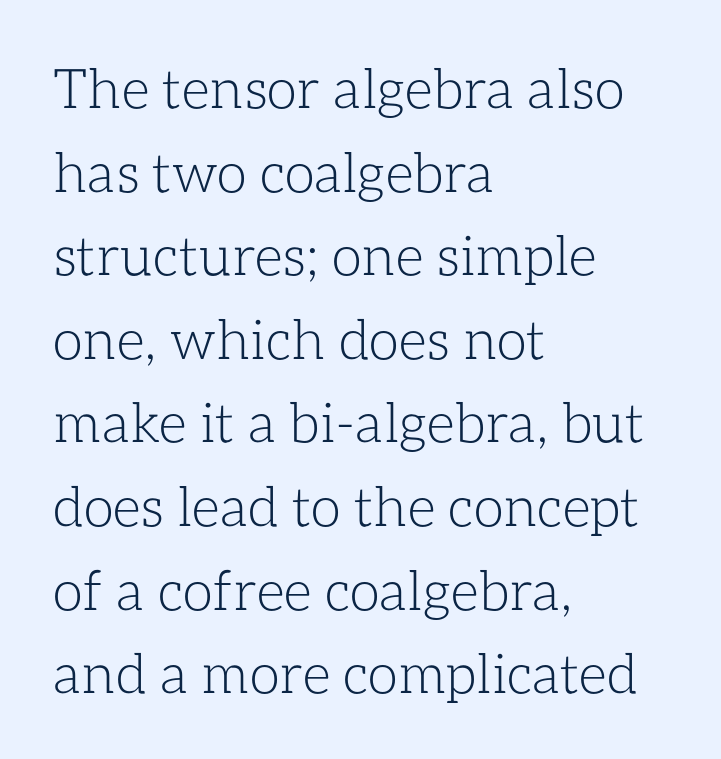
The image shows 55 px light type, upright; set left-aligned, normal line spacing (1.52x), normal letter spacing, not underlined; low stroke contrast and a medium x-height.
